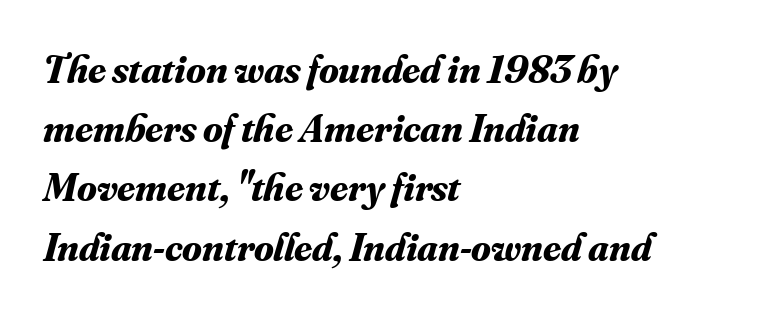
Unlike a clean sans, this face finishes its strokes with serifs. Style check: oblique. The passage shown is emphatically bold. Compared with typical body copy, the letter spacing here is the same. Clear beneath every line of the passage. The leading is moderate, giving the passage an even texture.
